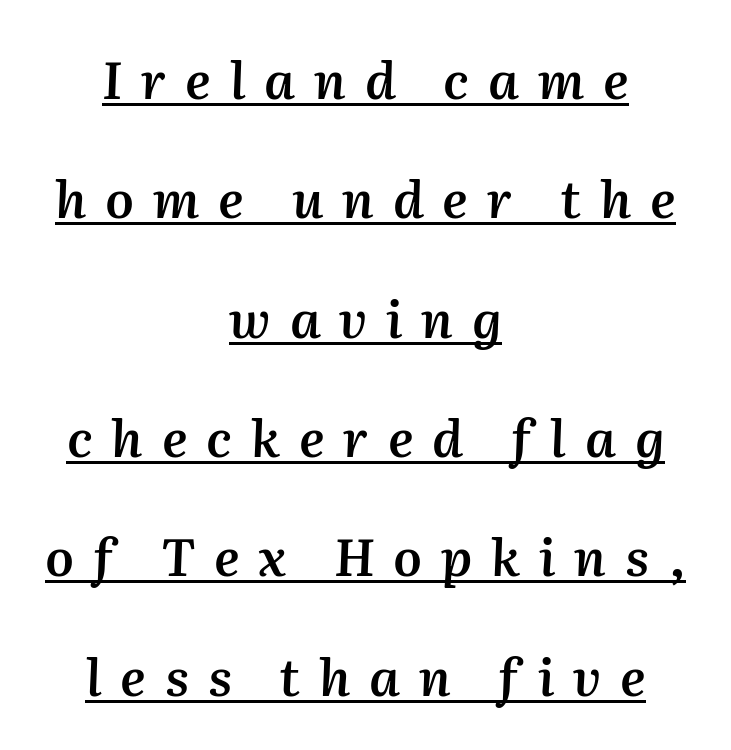
The image shows 51 px semibold type, italic (leaning right); set centered, loose line spacing (2.34x), unusually wide letter spacing (+0.37 em), underlined; medium stroke contrast and a medium x-height.
